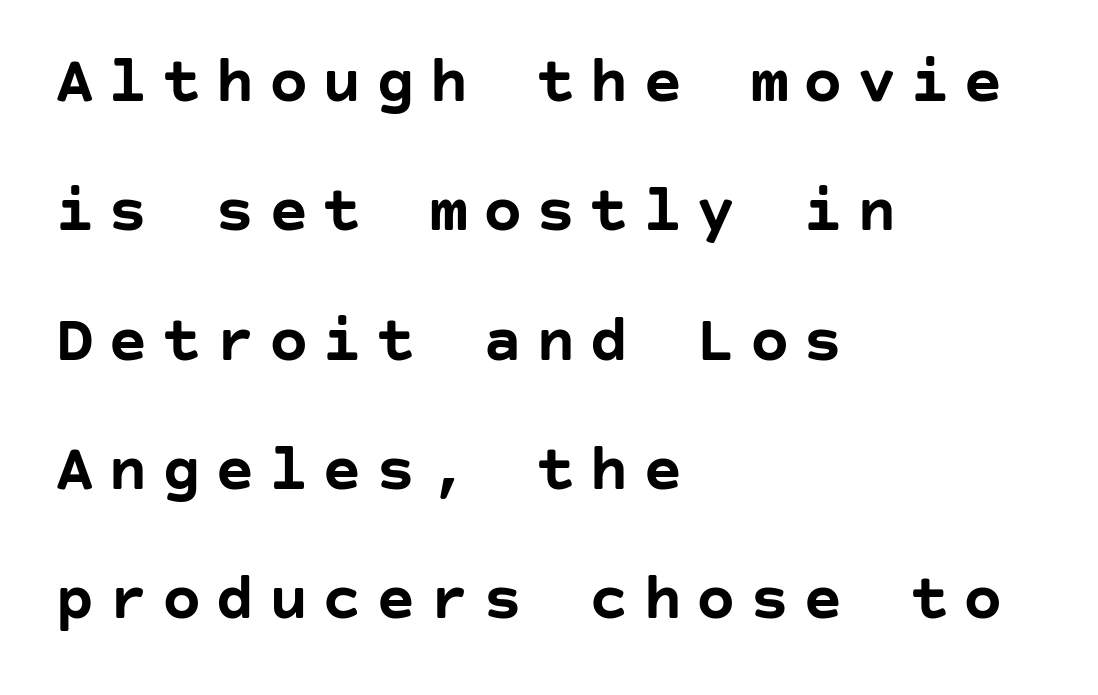
The image shows 66 px semibold sans-serif type, upright; set left-aligned, loose line spacing (1.96x), unusually wide letter spacing (+0.21 em), not underlined; low stroke contrast and a large x-height.
